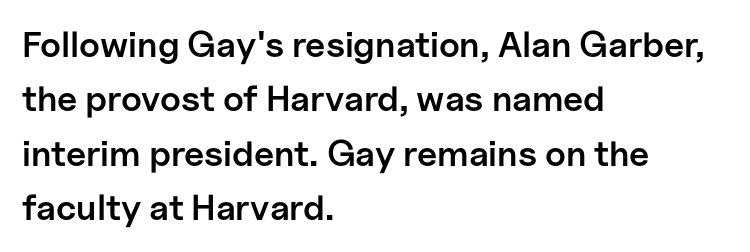
Q: Is the text bold? A: Semi-bold.
Q: Is the text italic (slanted)? A: No, it is upright.
Q: Is the typeface a serif or a sans-serif typeface? A: Sans-serif.
Q: Is the text underlined? A: No.
Q: How is the paragraph aligned? A: Left-aligned.
Q: Is the spacing between letters normal or unusually wide? A: Normal.
Q: Is the spacing between lines tight, normal or loose? A: Normal.
Q: Width (condensed, normal, or wide)? A: Normal.
Q: Stroke contrast? A: Low.
Q: x-height? A: Medium.
Q: Monospaced? A: No.
